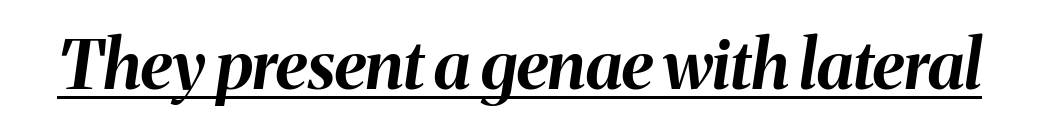
The image shows 68 px bold type, italic (leaning right); set normal letter spacing, underlined; medium stroke contrast and a medium x-height.
